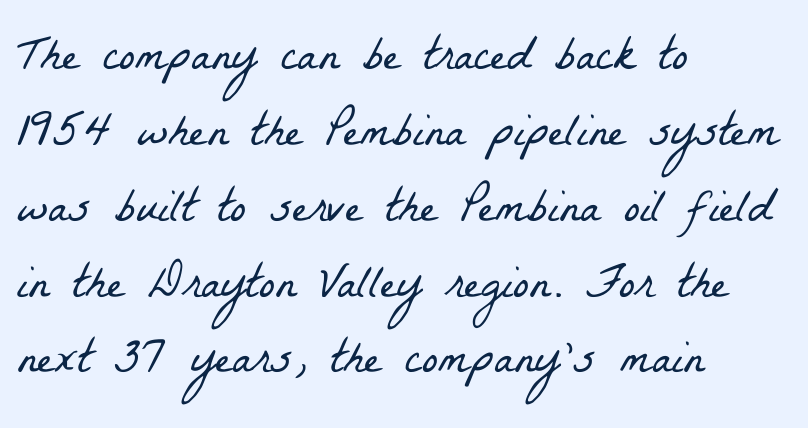
Q: Is the text bold? A: No.
Q: Is the typeface a serif or a sans-serif typeface? A: Serif.
Q: Is the text underlined? A: No.
Q: How is the paragraph aligned? A: Left-aligned.
Q: Is the spacing between letters normal or unusually wide? A: Normal.
Q: Is the spacing between lines tight, normal or loose? A: Normal.
Q: Width (condensed, normal, or wide)? A: Condensed.
Q: Stroke contrast? A: Low.
Q: x-height? A: Medium.
Q: Monospaced? A: No.
